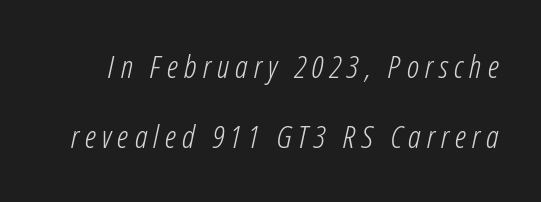
The image shows 32 px light, condensed type, italic (leaning right); set loose line spacing (2.19x), not underlined; low stroke contrast and a medium x-height.
